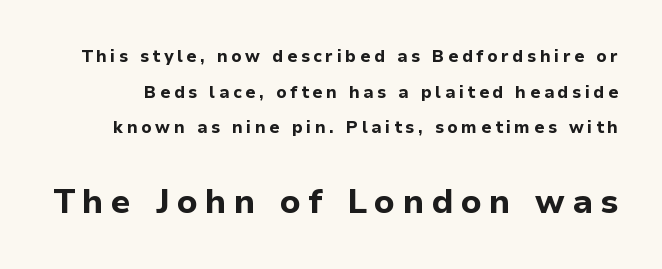
{"serif": "no", "italic": "no", "bold": "yes", "weight": "bold", "width": "normal", "stroke_contrast": "low", "x_height": "medium", "monospaced": "no", "underline": "no", "line_spacing": "loose", "line_spacing_ratio": 2.09, "letter_spacing": "wide", "letter_spacing_em": 0.21, "larger_block": "second", "size_ratio": 2.0, "glyph_px": 34}
